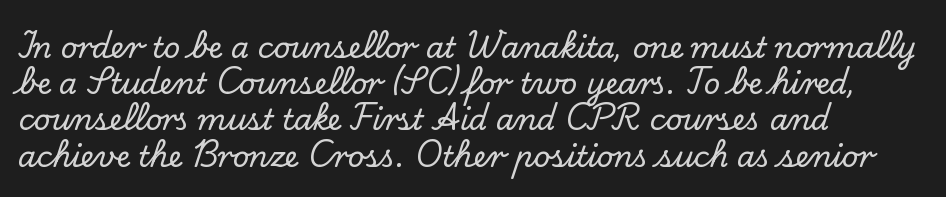
Q: Is the text italic (slanted)? A: Yes.
Q: Is the typeface a serif or a sans-serif typeface? A: Serif.
Q: Is the text underlined? A: No.
Q: How is the paragraph aligned? A: Left-aligned.
Q: Is the spacing between letters normal or unusually wide? A: Normal.
Q: Is the spacing between lines tight, normal or loose? A: Normal.
Q: Width (condensed, normal, or wide)? A: Normal.
Q: Stroke contrast? A: Low.
Q: x-height? A: Small.
Q: Monospaced? A: No.
